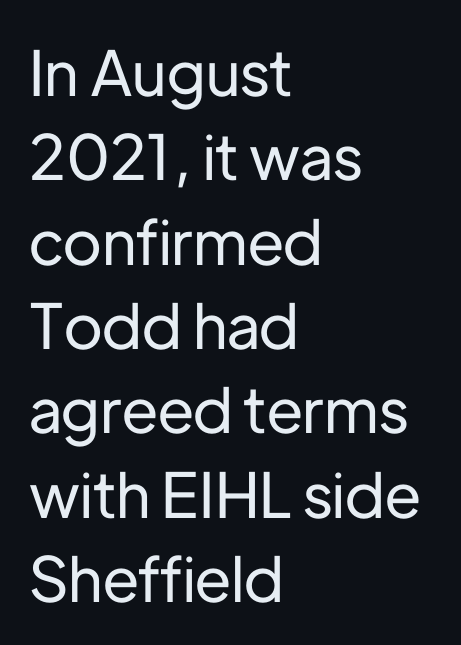
The image shows 62 px sans-serif type, upright; set left-aligned, normal line spacing (1.36x), normal letter spacing, not underlined; low stroke contrast and a medium x-height.
